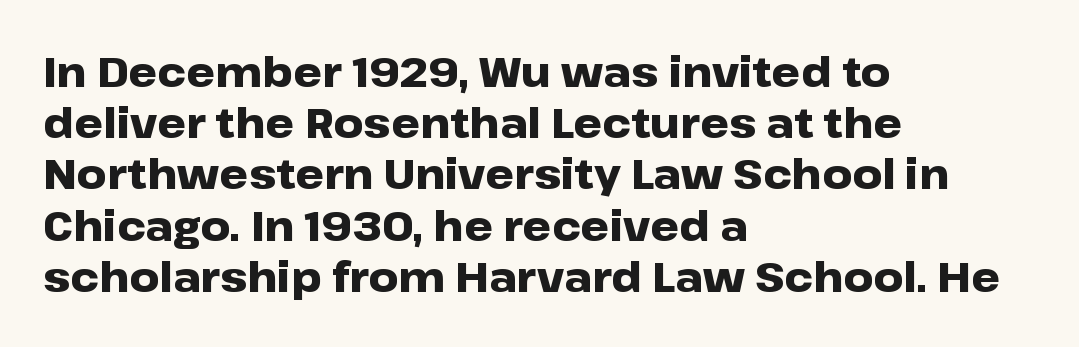
Looks like regular typesetting: each glyph gets only the width it needs. The face used here is a sans, in the tradition of grotesques and geometrics. Inter-character spacing is left at the font's built-in metrics. The space directly below the letters is spotless. Heavy-handed strokes throughout: this text is bold.
